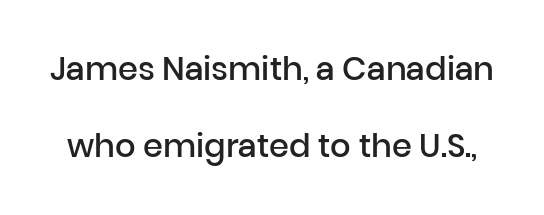
Clear beneath every line of the passage. Letter spacing: default. The rendering uses natural spacing where letterforms have individual widths. Every letter is mildly thick-stroked: semibold rather than bold. The letters stand straight up with perfectly vertical stems. The block of text is sparse from top to bottom, with ample space between rows.
